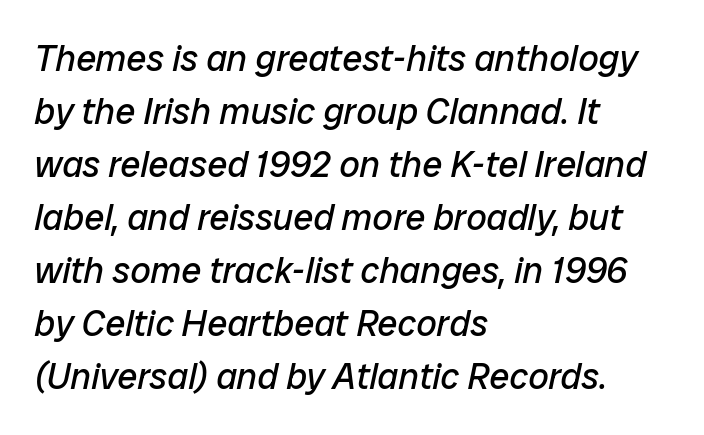
The image shows 36 px regular-weight type, italic (leaning right); set left-aligned, normal line spacing (1.47x), normal letter spacing, not underlined; low stroke contrast and a medium x-height.
